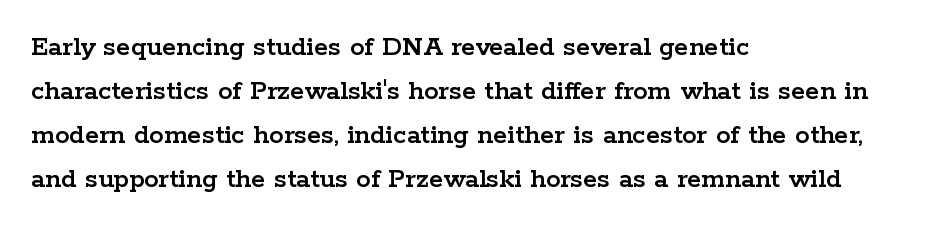
Q: Is the text italic (slanted)? A: No, it is upright.
Q: Is the typeface a serif or a sans-serif typeface? A: Serif.
Q: Is the text underlined? A: No.
Q: How is the paragraph aligned? A: Left-aligned.
Q: Is the spacing between letters normal or unusually wide? A: Normal.
Q: Is the spacing between lines tight, normal or loose? A: Normal.
Q: Width (condensed, normal, or wide)? A: Wide.
Q: Stroke contrast? A: Low.
Q: x-height? A: Medium.
Q: Monospaced? A: No.
